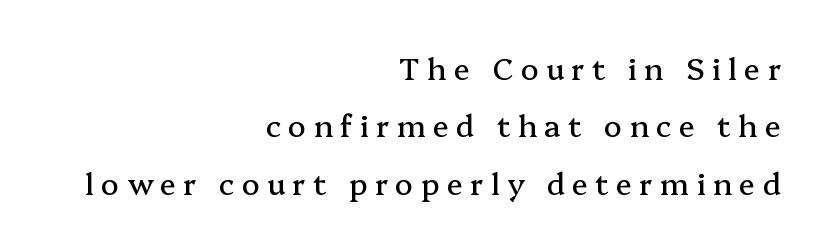
Alignment: flush right. A roman cut, with each character standing at attention. Anything drawn beneath the words? Only blank space. Are there feet on the stems? There are — it's a serif.
